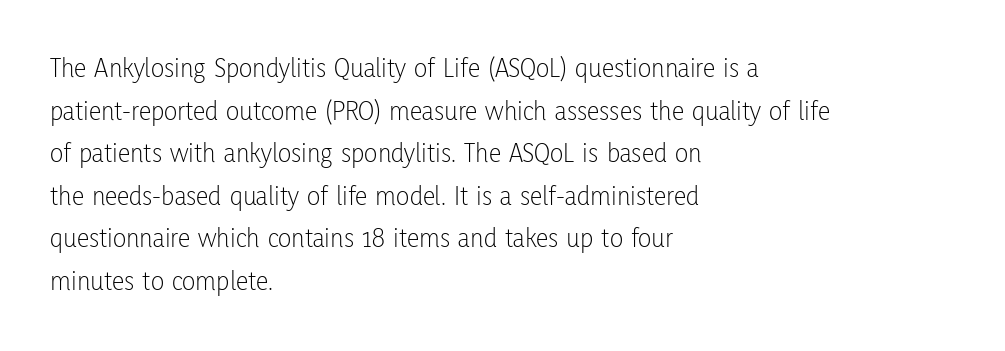
Q: Is the text bold? A: No.
Q: Is the text italic (slanted)? A: No, it is upright.
Q: Is the typeface a serif or a sans-serif typeface? A: Sans-serif.
Q: Is the text underlined? A: No.
Q: How is the paragraph aligned? A: Left-aligned.
Q: Is the spacing between letters normal or unusually wide? A: Normal.
Q: Is the spacing between lines tight, normal or loose? A: Normal.
Q: Width (condensed, normal, or wide)? A: Condensed.
Q: Stroke contrast? A: Low.
Q: x-height? A: Medium.
Q: Monospaced? A: No.
